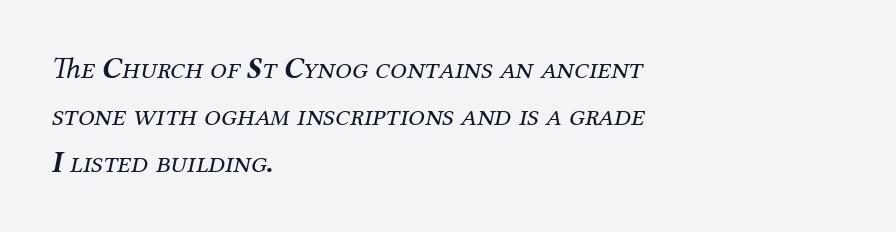
The rows are spaced the way most documents space them. Caption: standard tracking, unaltered. Where is the straight margin? On the left. Letters rest on an invisible, unmarked baseline.
